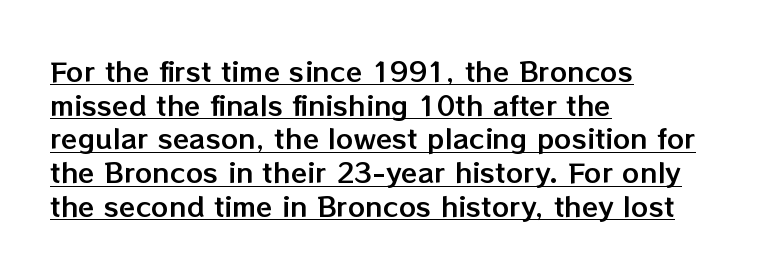
Q: Is the text italic (slanted)? A: No, it is upright.
Q: Is the text underlined? A: Yes.
Q: How is the paragraph aligned? A: Left-aligned.
Q: Is the spacing between letters normal or unusually wide? A: Normal.
Q: Is the spacing between lines tight, normal or loose? A: Normal.
